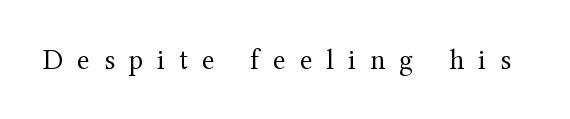
Q: Is the text bold? A: No.
Q: Is the text italic (slanted)? A: No, it is upright.
Q: Is the typeface a serif or a sans-serif typeface? A: Serif.
Q: Is the text underlined? A: No.
Q: Is the spacing between letters normal or unusually wide? A: Unusually wide.
Q: Width (condensed, normal, or wide)? A: Normal.
Q: Stroke contrast? A: Medium.
Q: x-height? A: Medium.
Q: Monospaced? A: No.
